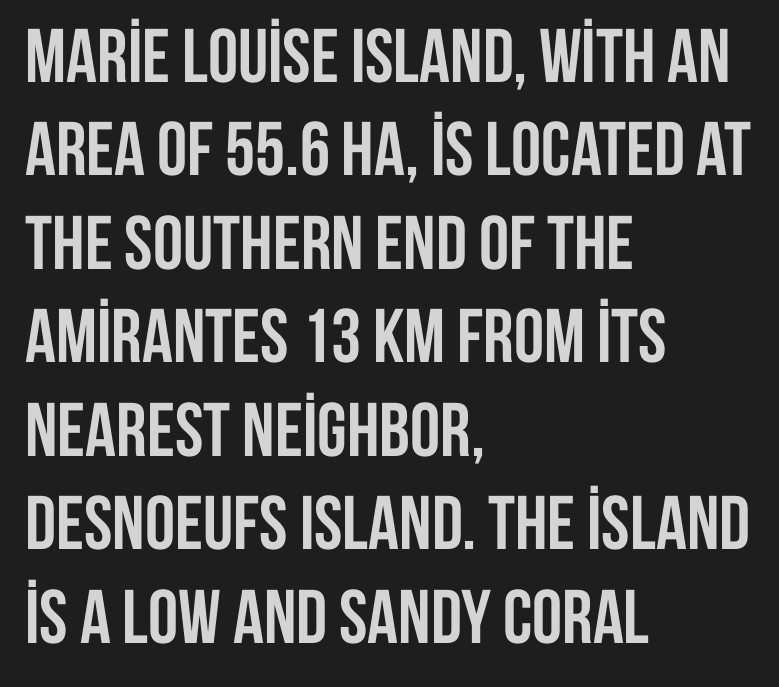
Q: Is the text bold? A: Yes.
Q: Is the text italic (slanted)? A: No, it is upright.
Q: Is the typeface a serif or a sans-serif typeface? A: Sans-serif.
Q: Is the text underlined? A: No.
Q: How is the paragraph aligned? A: Left-aligned.
Q: Is the spacing between letters normal or unusually wide? A: Normal.
Q: Width (condensed, normal, or wide)? A: Condensed.
Q: Stroke contrast? A: Low.
Q: x-height? A: Large.
Q: Monospaced? A: No.
